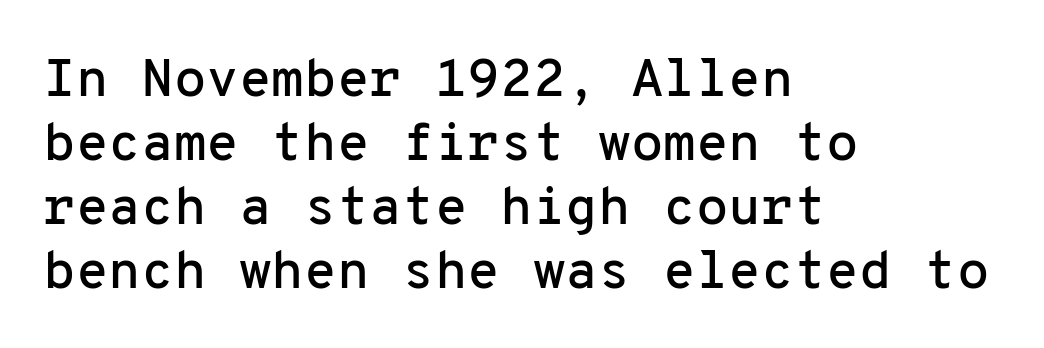
The image shows 53 px sans-serif type, upright, monospaced; set left-aligned, line spacing 1.21x, normal letter spacing, not underlined; low stroke contrast and a medium x-height.
